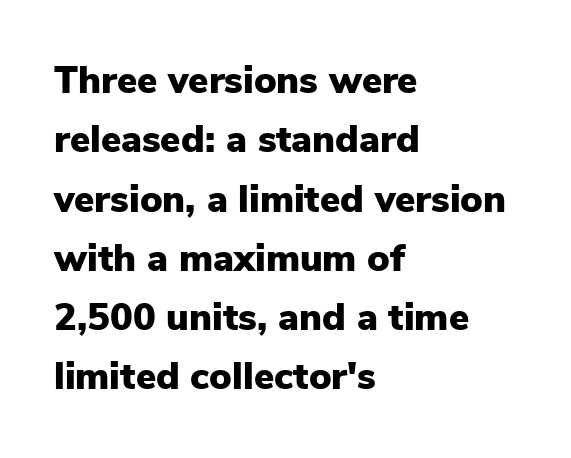
{"serif": "no", "italic": "no", "bold": "yes", "weight": "heavy", "width": "normal", "stroke_contrast": "low", "x_height": "medium", "monospaced": "no", "underline": "no", "align": "left", "line_spacing": "normal", "line_spacing_ratio": 1.56, "letter_spacing": "normal", "letter_spacing_em": 0.0, "glyph_px": 38}
